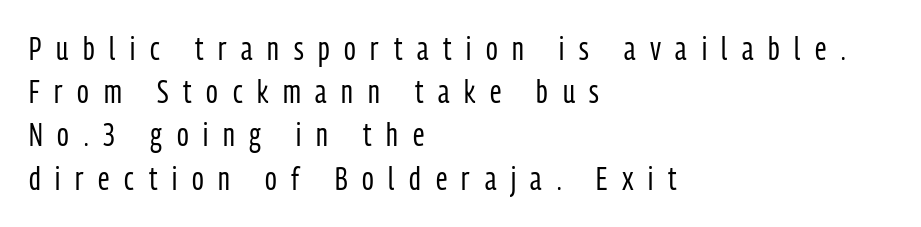
On a weight scale, this lands at 450 or below. Regular leading. Observe the absence of serifs on each vertical stroke in this sample. This sample has the flowing, uneven cadence of proportional lettering.
